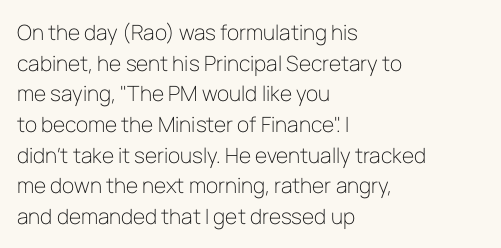
{"italic": "no", "bold": "no", "underline": "no", "align": "left", "line_spacing": "normal", "line_spacing_ratio": 1.46, "letter_spacing": "normal", "letter_spacing_em": 0.0, "glyph_px": 21}
